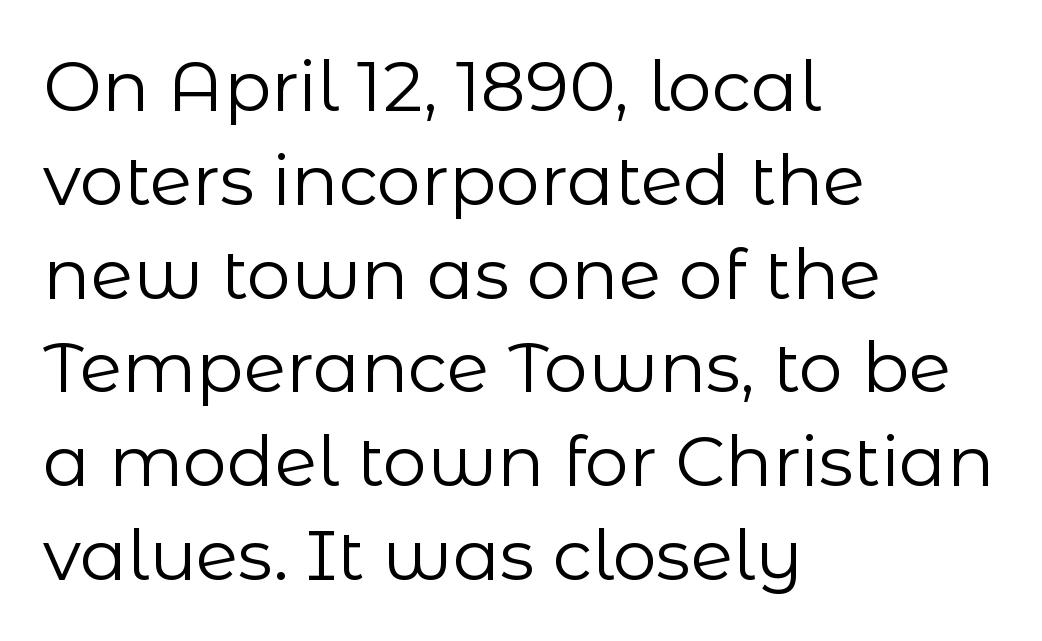
Q: Is the text bold? A: No.
Q: Is the text italic (slanted)? A: No, it is upright.
Q: Is the typeface a serif or a sans-serif typeface? A: Sans-serif.
Q: Is the text underlined? A: No.
Q: How is the paragraph aligned? A: Left-aligned.
Q: Is the spacing between letters normal or unusually wide? A: Normal.
Q: Is the spacing between lines tight, normal or loose? A: Normal.
Q: Width (condensed, normal, or wide)? A: Normal.
Q: Stroke contrast? A: Low.
Q: x-height? A: Medium.
Q: Monospaced? A: No.
